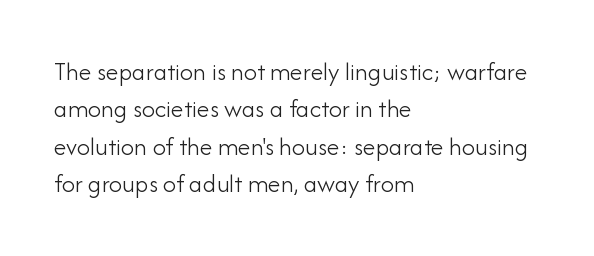
{"italic": "no", "bold": "no", "underline": "no", "align": "left", "line_spacing": "normal", "line_spacing_ratio": 1.44, "letter_spacing": "normal", "letter_spacing_em": 0.0, "glyph_px": 26}
